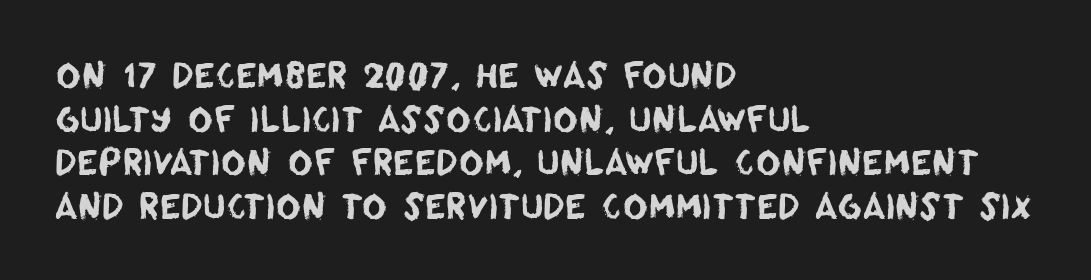
The face used here is rendered with its standard letterfit. The compositor pushed each line to the left boundary. The baseline area is clear. Evenly set lines give the paragraph a standard silhouette. No feet cap the strokes, marking this as sans-serif type.
